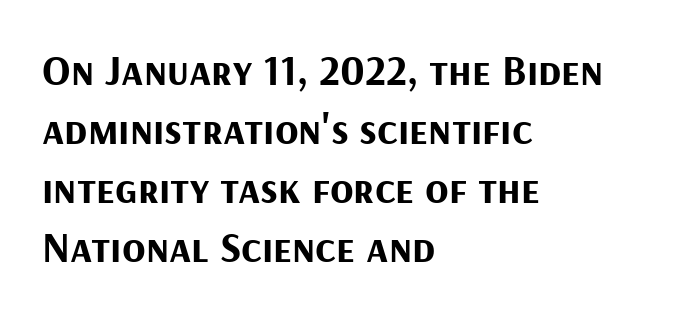
{"serif": "no", "italic": "no", "bold": "yes", "weight": "bold", "width": "normal", "stroke_contrast": "medium", "x_height": "medium", "monospaced": "no", "underline": "no", "align": "left", "line_spacing": "normal", "line_spacing_ratio": 1.37, "letter_spacing": "normal", "letter_spacing_em": 0.0, "glyph_px": 43}
